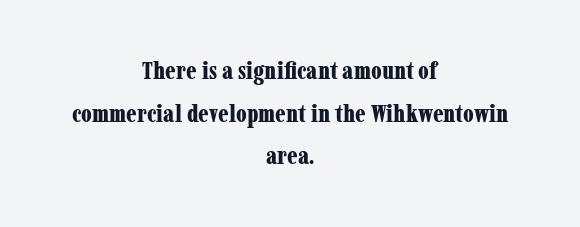
The image shows 25 px bold type, upright; set centered, line spacing 1.71x, normal letter spacing, not underlined.
